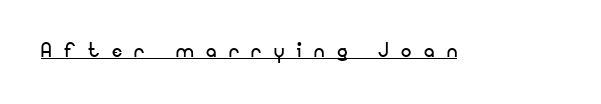
The face used here is rendered with a markedly widened letterfit. Weight class: somewhere from thin through regular. Quick note: not italic, upright. A rule runs beneath these lines of type.
